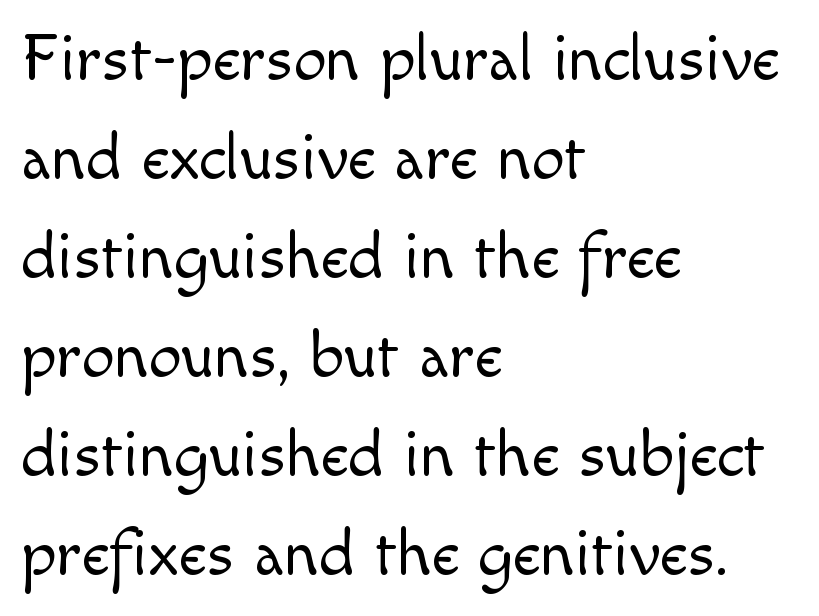
The image shows 66 px light type, upright; set left-aligned, normal line spacing (1.5x), normal letter spacing, not underlined; a small x-height.
